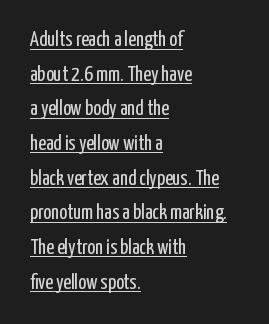
The gaps between neighbouring characters are ordinary and unremarkable. Whoever set this chose a conventional vertical rhythm. The rendered words wear a rule along their underside. A light-to-regular cut is what we see here. These lines were composed using upright roman letters. Notice how the passage keeps a crisp vertical edge on the left only.
